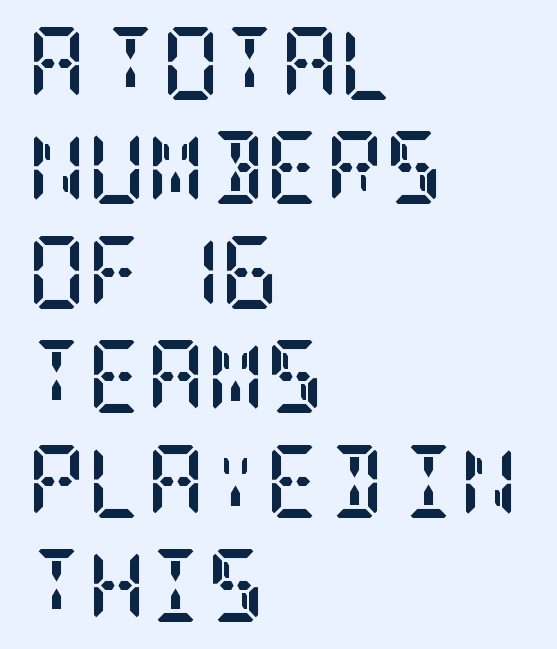
{"serif": "yes", "italic": "no", "bold": "yes", "weight": "semibold", "width": "condensed", "stroke_contrast": "low", "x_height": "large", "underline": "no", "align": "left", "line_spacing": "normal", "line_spacing_ratio": 1.43, "letter_spacing": "normal", "letter_spacing_em": 0.0, "glyph_px": 73}
